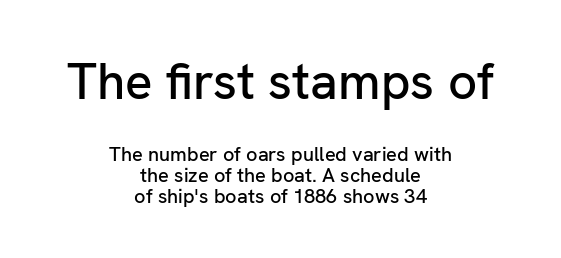
Q: Is the text italic (slanted)? A: No, it is upright.
Q: Is the typeface a serif or a sans-serif typeface? A: Sans-serif.
Q: Is the text underlined? A: No.
Q: How is the paragraph aligned? A: Centered.
Q: Is the spacing between letters normal or unusually wide? A: Normal.
Q: Is the spacing between lines tight, normal or loose? A: Tight.
Q: Which block of text is set in a larger size, the first (top) or the second (bottom)? A: The first (top) one.
Q: Width (condensed, normal, or wide)? A: Normal.
Q: Stroke contrast? A: Low.
Q: x-height? A: Medium.
Q: Monospaced? A: No.
